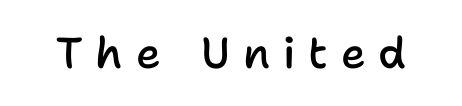
{"serif": "no", "italic": "no", "bold": "semi", "weight": "semibold", "width": "normal", "stroke_contrast": "low", "x_height": "medium", "monospaced": "no", "underline": "no", "letter_spacing": "wide", "letter_spacing_em": 0.3, "glyph_px": 43}
